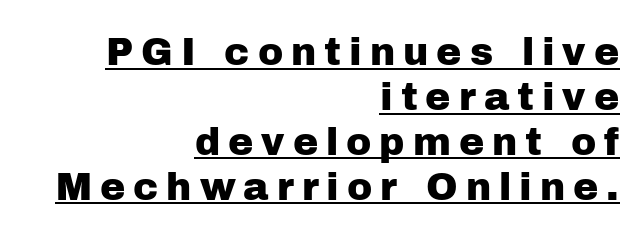
The image shows 38 px sans-serif type, upright; set right-aligned, line spacing 1.18x, unusually wide letter spacing (+0.21 em), underlined; low stroke contrast and a medium x-height.
